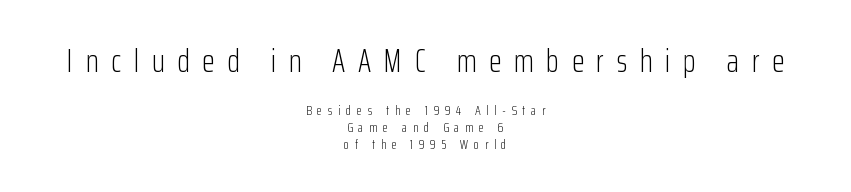
Q: Is the text bold? A: No.
Q: Is the text italic (slanted)? A: No, it is upright.
Q: Is the typeface a serif or a sans-serif typeface? A: Sans-serif.
Q: Is the text underlined? A: No.
Q: How is the paragraph aligned? A: Centered.
Q: Is the spacing between letters normal or unusually wide? A: Unusually wide.
Q: Which block of text is set in a larger size, the first (top) or the second (bottom)? A: The first (top) one.
Q: Width (condensed, normal, or wide)? A: Condensed.
Q: Stroke contrast? A: Low.
Q: x-height? A: Medium.
Q: Monospaced? A: No.
